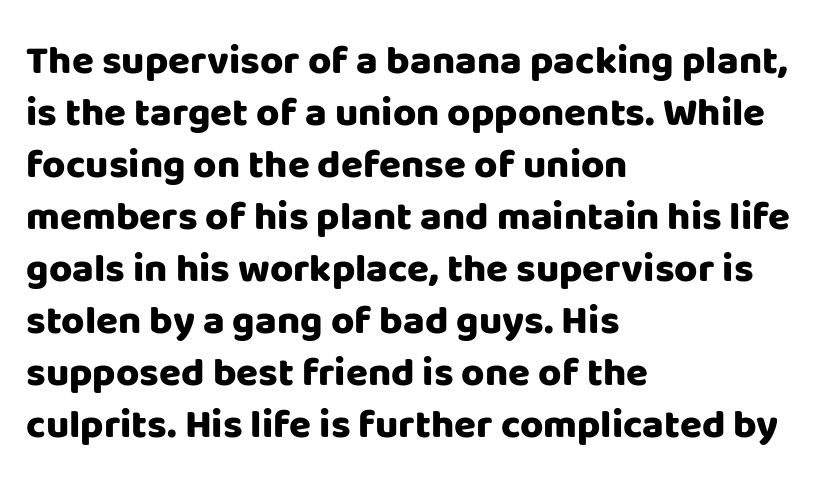
Q: Is the text bold? A: Yes.
Q: Is the text italic (slanted)? A: No, it is upright.
Q: Is the typeface a serif or a sans-serif typeface? A: Sans-serif.
Q: Is the text underlined? A: No.
Q: How is the paragraph aligned? A: Left-aligned.
Q: Is the spacing between letters normal or unusually wide? A: Normal.
Q: Is the spacing between lines tight, normal or loose? A: Normal.
Q: Width (condensed, normal, or wide)? A: Normal.
Q: Stroke contrast? A: Low.
Q: x-height? A: Large.
Q: Monospaced? A: No.
